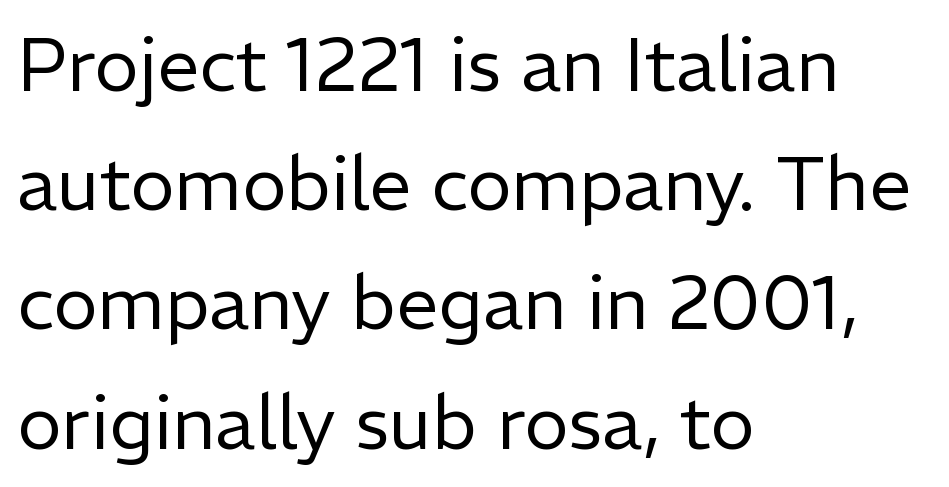
Q: Is the text bold? A: No.
Q: Is the text italic (slanted)? A: No, it is upright.
Q: Is the typeface a serif or a sans-serif typeface? A: Sans-serif.
Q: Is the text underlined? A: No.
Q: How is the paragraph aligned? A: Left-aligned.
Q: Is the spacing between letters normal or unusually wide? A: Normal.
Q: Is the spacing between lines tight, normal or loose? A: Normal.
Q: Width (condensed, normal, or wide)? A: Normal.
Q: Stroke contrast? A: Low.
Q: x-height? A: Medium.
Q: Monospaced? A: No.
